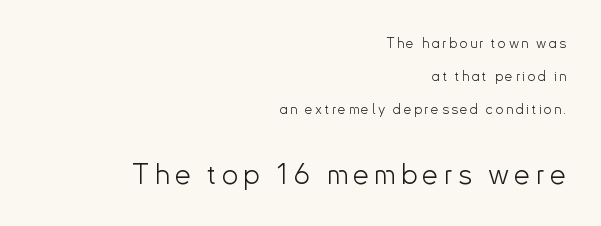
The letters stand straight up with perfectly vertical stems. The lower block of text is set noticeably larger than the block above it. Regarding serifs, this sample does without them. This sample trades compactness for vertical openness between lines. No letter is thick-stroked: the sample isn't bold.
